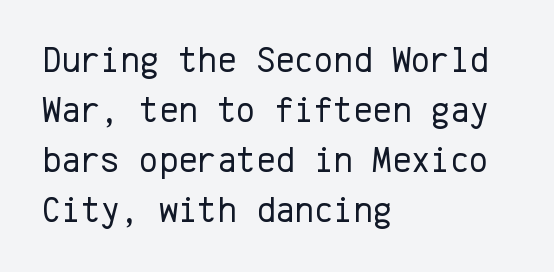
{"serif": "no", "italic": "no", "bold": "no", "weight": "regular", "width": "normal", "stroke_contrast": "low", "x_height": "medium", "monospaced": "yes", "underline": "no", "align": "left", "line_spacing": "normal", "line_spacing_ratio": 1.35, "letter_spacing": "normal", "letter_spacing_em": 0.0, "glyph_px": 37}
